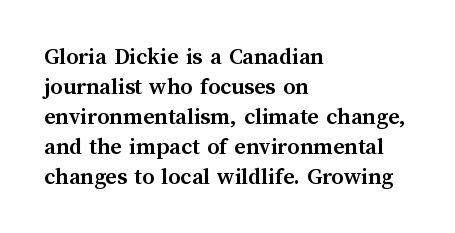
The image shows 24 px bold type, upright; set left-aligned, normal line spacing (1.25x), normal letter spacing, not underlined.
